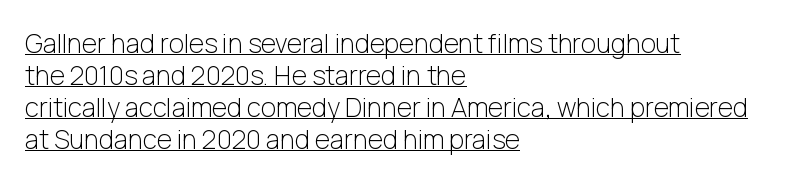
Q: Is the text bold? A: No.
Q: Is the text italic (slanted)? A: No, it is upright.
Q: Is the text underlined? A: Yes.
Q: How is the paragraph aligned? A: Left-aligned.
Q: Is the spacing between letters normal or unusually wide? A: Normal.
